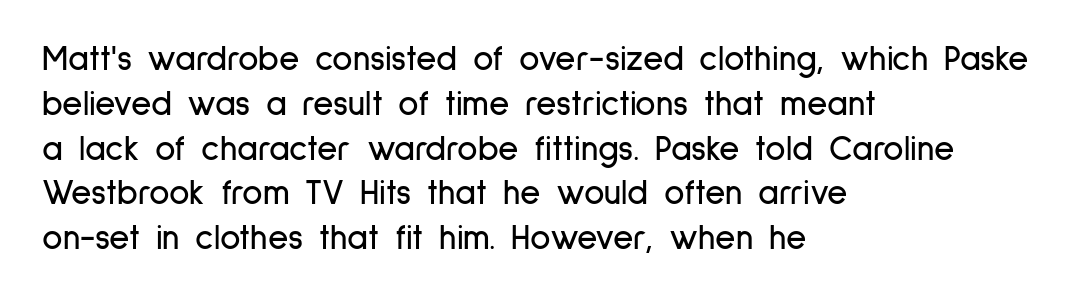
The image shows 35 px condensed sans-serif type, upright; set left-aligned, normal line spacing (1.28x), normal letter spacing, not underlined; low stroke contrast and a medium x-height.
